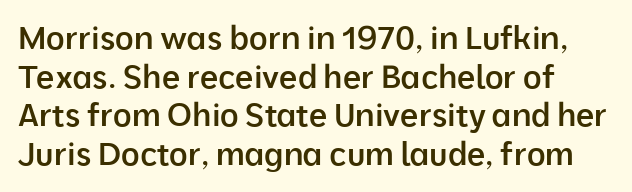
The image shows 32 px semibold sans-serif type, upright; set line spacing 1.21x, normal letter spacing, not underlined; low stroke contrast and a medium x-height.
